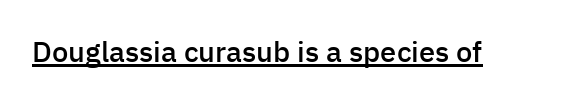
{"serif": "no", "italic": "no", "bold": "semi", "weight": "semibold", "width": "normal", "stroke_contrast": "low", "x_height": "medium", "monospaced": "no", "underline": "yes", "letter_spacing": "normal", "letter_spacing_em": 0.0, "glyph_px": 29}
